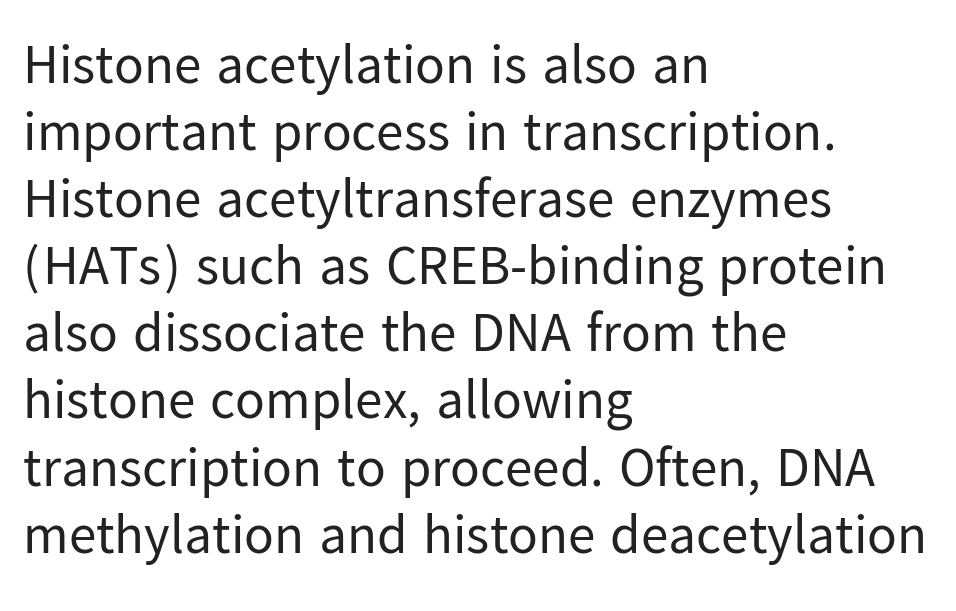
Q: Is the text bold? A: No.
Q: Is the text italic (slanted)? A: No, it is upright.
Q: Is the typeface a serif or a sans-serif typeface? A: Sans-serif.
Q: Is the text underlined? A: No.
Q: How is the paragraph aligned? A: Left-aligned.
Q: Is the spacing between letters normal or unusually wide? A: Normal.
Q: Width (condensed, normal, or wide)? A: Normal.
Q: Stroke contrast? A: Low.
Q: x-height? A: Medium.
Q: Monospaced? A: No.
